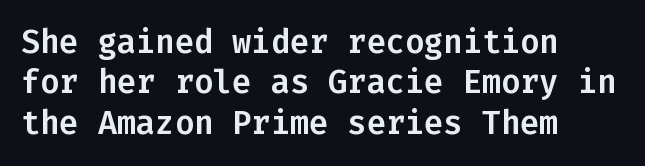
{"serif": "no", "italic": "no", "width": "normal", "stroke_contrast": "low", "x_height": "medium", "monospaced": "yes", "underline": "no", "align": "left", "line_spacing": "normal", "line_spacing_ratio": 1.26, "letter_spacing": "normal", "letter_spacing_em": 0.0, "glyph_px": 32}
